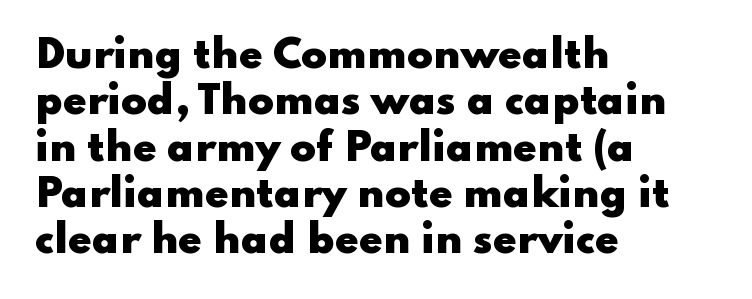
{"serif": "no", "italic": "no", "bold": "yes", "weight": "heavy", "width": "wide", "stroke_contrast": "low", "x_height": "small", "monospaced": "no", "underline": "no", "align": "left", "line_spacing_ratio": 1.22, "letter_spacing": "normal", "letter_spacing_em": 0.0, "glyph_px": 38}
